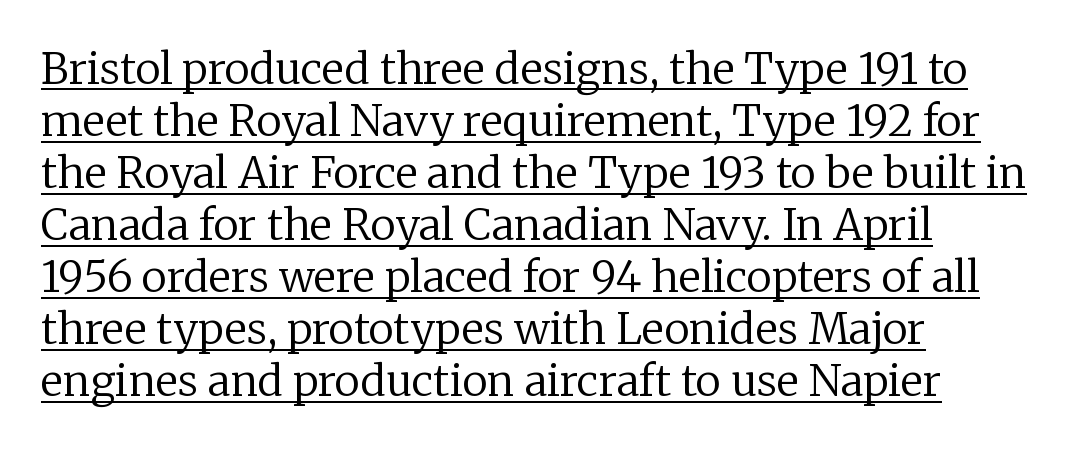
Q: Is the text bold? A: No.
Q: Is the text italic (slanted)? A: No, it is upright.
Q: Is the typeface a serif or a sans-serif typeface? A: Serif.
Q: Is the text underlined? A: Yes.
Q: How is the paragraph aligned? A: Left-aligned.
Q: Is the spacing between letters normal or unusually wide? A: Normal.
Q: Width (condensed, normal, or wide)? A: Normal.
Q: Stroke contrast? A: Low.
Q: x-height? A: Medium.
Q: Monospaced? A: No.
